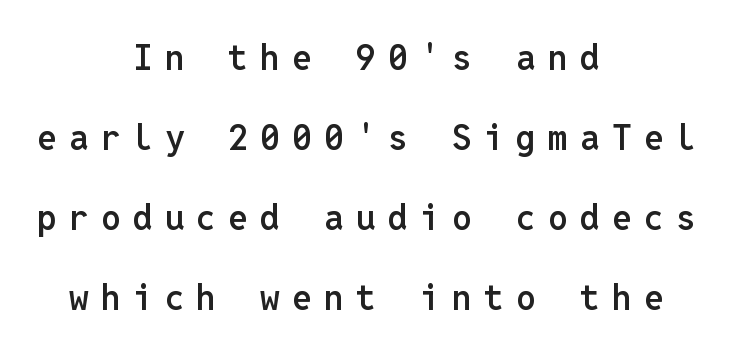
{"serif": "no", "italic": "no", "bold": "semi", "weight": "semibold", "width": "normal", "stroke_contrast": "low", "x_height": "medium", "monospaced": "yes", "underline": "no", "align": "center", "line_spacing": "loose", "line_spacing_ratio": 2.29, "letter_spacing": "wide", "letter_spacing_em": 0.35, "glyph_px": 35}
